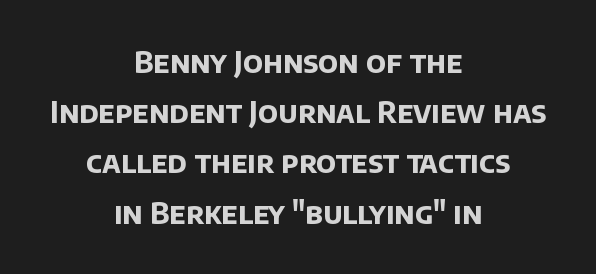
The passage is arranged like a title page — every line centered. The rendering uses natural spacing where letterforms have individual widths. The face used here has the dense, thick strokes of a bold. Bare-footed words on every line. You can tell from the bare stems that sans-serif type was used.
